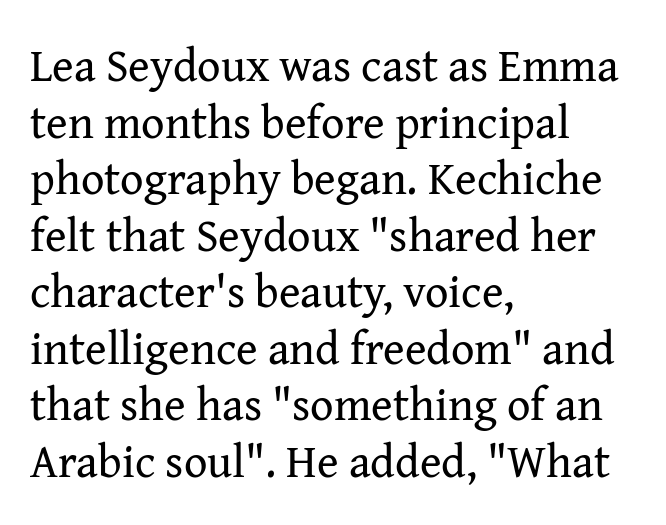
The image shows 46 px regular-weight serif type, upright; set left-aligned, line spacing 1.23x, normal letter spacing, not underlined; medium stroke contrast and a medium x-height.
